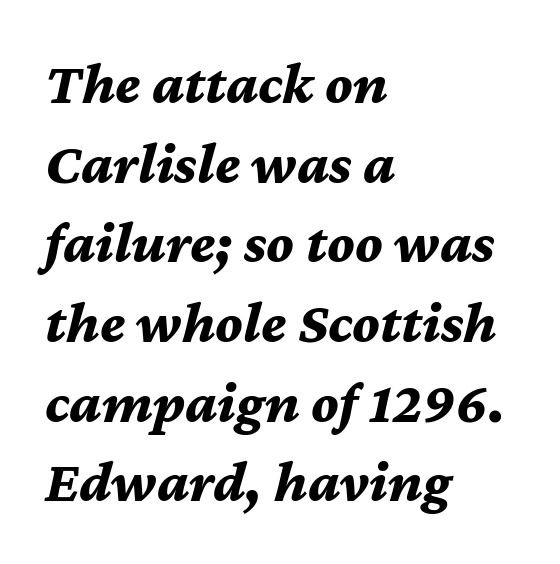
The image shows 59 px bold type, italic (leaning right); set left-aligned, normal line spacing (1.35x), normal letter spacing, not underlined; medium stroke contrast and a medium x-height.
